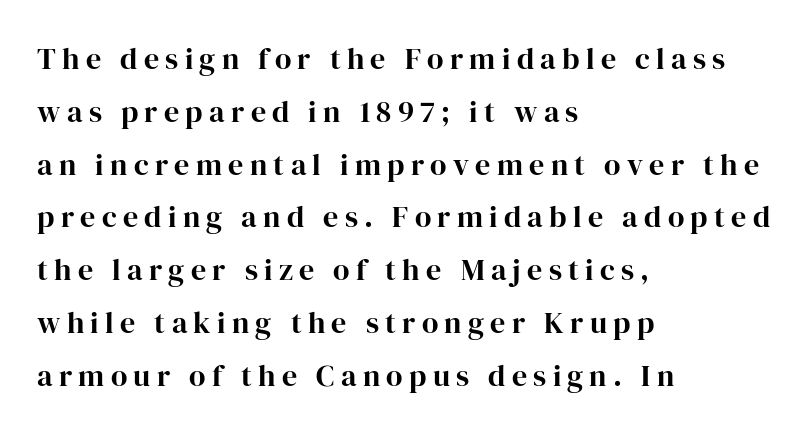
Q: Is the text italic (slanted)? A: No, it is upright.
Q: Is the typeface a serif or a sans-serif typeface? A: Serif.
Q: Is the text underlined? A: No.
Q: How is the paragraph aligned? A: Left-aligned.
Q: Is the spacing between letters normal or unusually wide? A: Unusually wide.
Q: Width (condensed, normal, or wide)? A: Normal.
Q: Stroke contrast? A: High.
Q: x-height? A: Medium.
Q: Monospaced? A: No.
